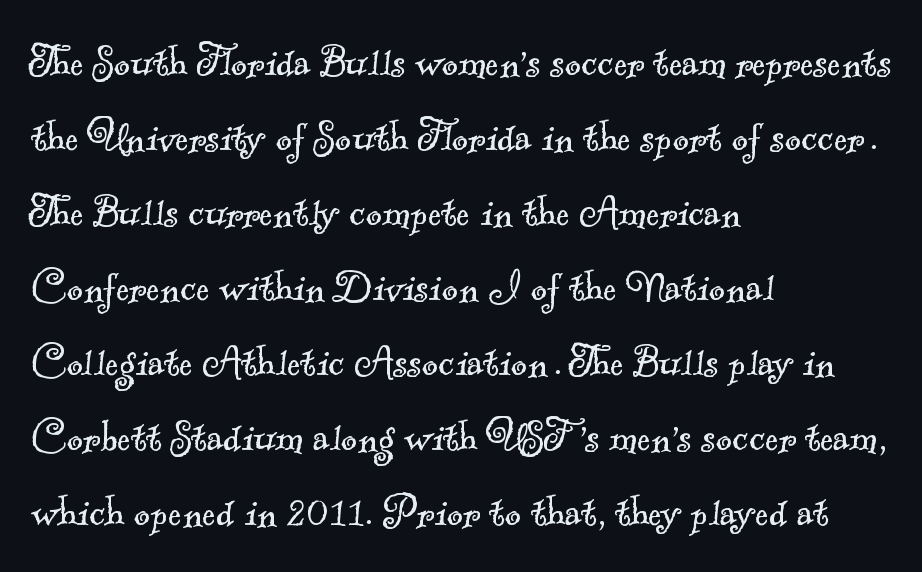
Q: Is the text bold? A: No.
Q: Is the typeface a serif or a sans-serif typeface? A: Serif.
Q: Is the text underlined? A: No.
Q: How is the paragraph aligned? A: Left-aligned.
Q: Is the spacing between letters normal or unusually wide? A: Normal.
Q: Is the spacing between lines tight, normal or loose? A: Normal.
Q: Width (condensed, normal, or wide)? A: Normal.
Q: x-height? A: Small.
Q: Monospaced? A: No.
